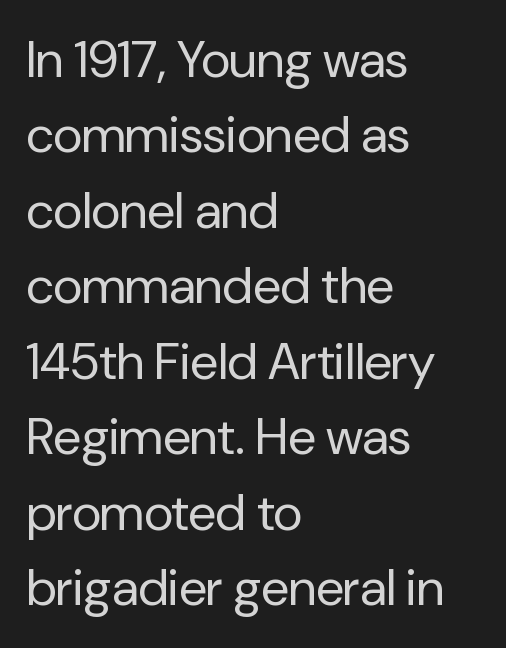
{"serif": "no", "italic": "no", "bold": "no", "weight": "regular", "width": "normal", "stroke_contrast": "low", "x_height": "medium", "monospaced": "no", "underline": "no", "align": "left", "line_spacing": "normal", "line_spacing_ratio": 1.48, "letter_spacing": "normal", "letter_spacing_em": 0.0, "glyph_px": 51}
